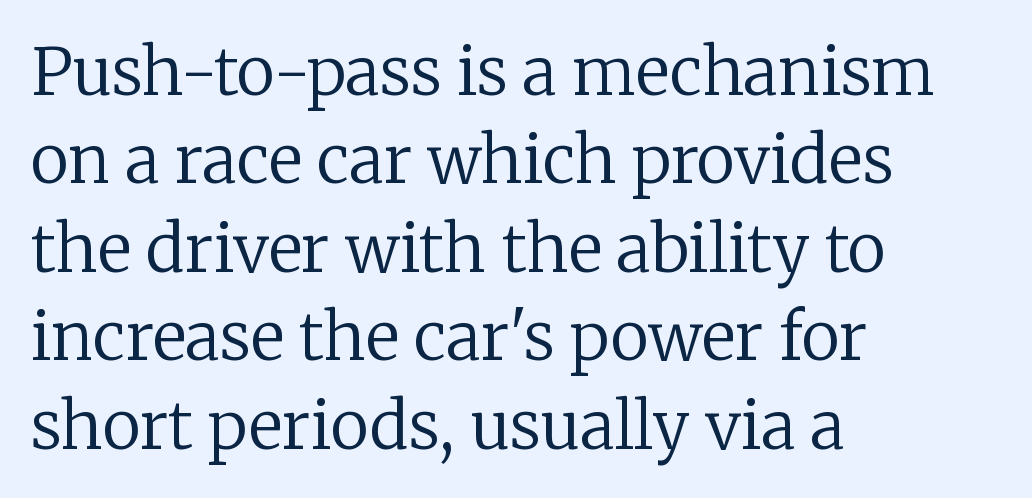
The image shows 65 px regular-weight serif type, upright; set left-aligned, normal line spacing (1.36x), normal letter spacing, not underlined; low stroke contrast and a medium x-height.
